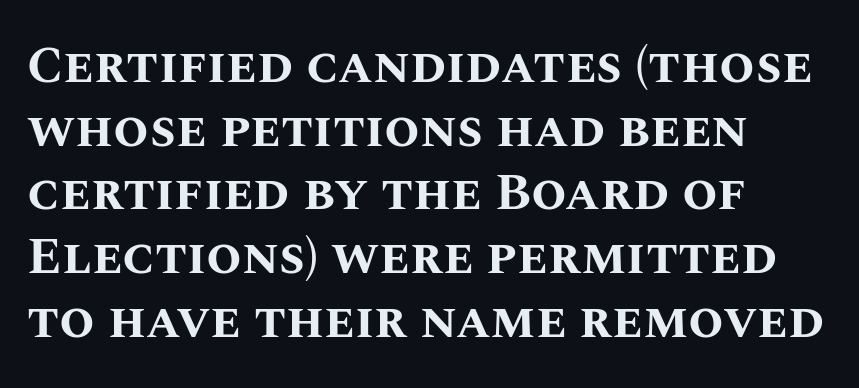
{"italic": "no", "bold": "yes", "weight": "bold", "width": "normal", "stroke_contrast": "medium", "x_height": "large", "monospaced": "no", "underline": "no", "align": "left", "line_spacing": "normal", "line_spacing_ratio": 1.25, "letter_spacing": "normal", "letter_spacing_em": 0.0, "glyph_px": 51}
